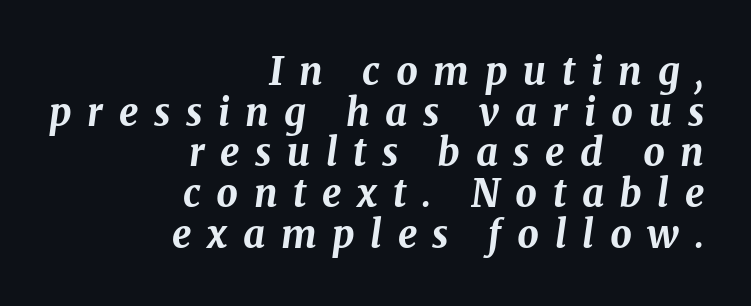
The letters advance in unequal steps, a hallmark of proportional type. Check the space under the baseline: it is left empty. Line ends are locked; line starts wander. Looking at the ascenders, they clearly lean. Vertically, the passage feels compressed, each row crowding the next. The line texture is sparse and dotted thanks to wide tracking.
